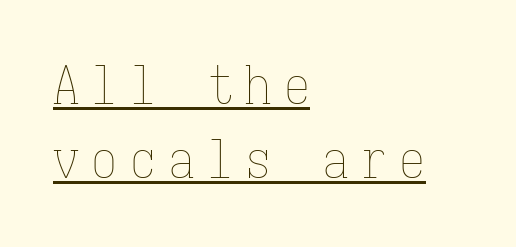
The image shows 52 px thin, condensed type, upright, monospaced; set left-aligned, normal line spacing (1.43x), unusually wide letter spacing (+0.24 em), underlined; low stroke contrast and a medium x-height.
